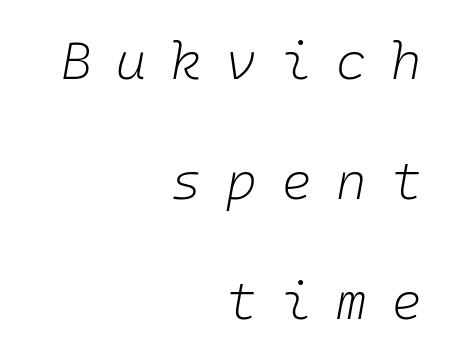
The image shows 52 px light type, italic (leaning right); set right-aligned, loose line spacing (2.31x), unusually wide letter spacing (+0.47 em), not underlined; low stroke contrast and a medium x-height.
